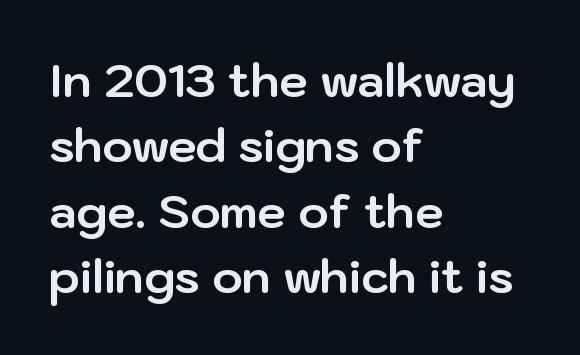
{"serif": "no", "italic": "no", "bold": "yes", "weight": "bold", "width": "normal", "stroke_contrast": "low", "x_height": "medium", "monospaced": "no", "underline": "no", "align": "left", "line_spacing": "normal", "line_spacing_ratio": 1.42, "letter_spacing": "normal", "letter_spacing_em": 0.0, "glyph_px": 46}
